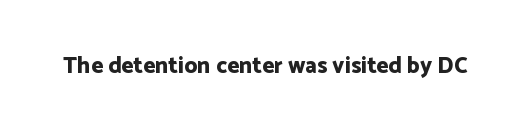
Q: Is the text bold? A: Yes.
Q: Is the text italic (slanted)? A: No, it is upright.
Q: Is the text underlined? A: No.
Q: Is the spacing between letters normal or unusually wide? A: Normal.
